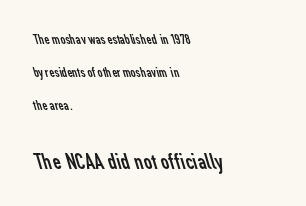
{"bold": "no", "underline": "no", "align": "left", "line_spacing": "loose", "line_spacing_ratio": 2.37, "letter_spacing": "normal", "letter_spacing_em": 0.0, "larger_block": "second", "size_ratio": 1.64, "glyph_px": 23}
